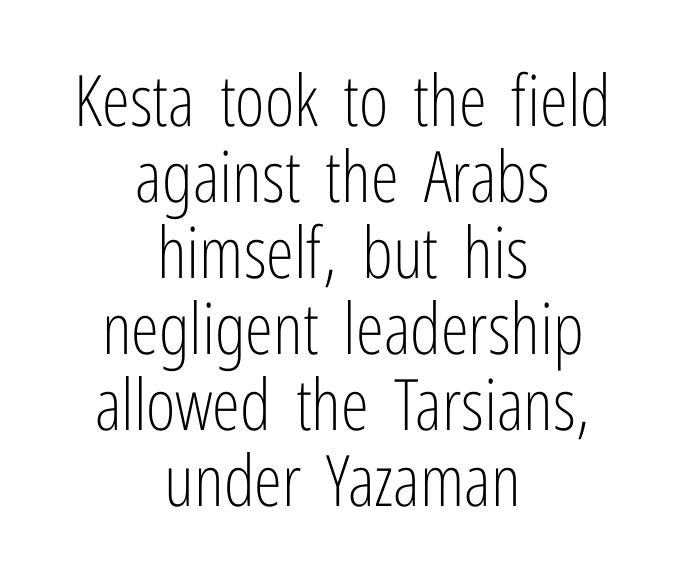
Q: Is the text bold? A: No.
Q: Is the text italic (slanted)? A: No, it is upright.
Q: Is the typeface a serif or a sans-serif typeface? A: Sans-serif.
Q: Is the text underlined? A: No.
Q: How is the paragraph aligned? A: Centered.
Q: Is the spacing between letters normal or unusually wide? A: Normal.
Q: Is the spacing between lines tight, normal or loose? A: Tight.
Q: Width (condensed, normal, or wide)? A: Condensed.
Q: Stroke contrast? A: Low.
Q: x-height? A: Medium.
Q: Monospaced? A: No.
